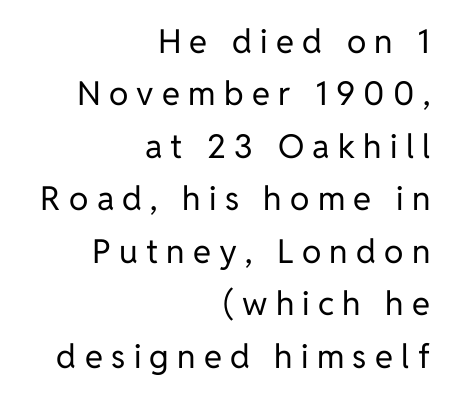
Q: Is the text bold? A: No.
Q: Is the text italic (slanted)? A: No, it is upright.
Q: Is the typeface a serif or a sans-serif typeface? A: Sans-serif.
Q: Is the text underlined? A: No.
Q: How is the paragraph aligned? A: Right-aligned.
Q: Is the spacing between letters normal or unusually wide? A: Unusually wide.
Q: Is the spacing between lines tight, normal or loose? A: Normal.
Q: Width (condensed, normal, or wide)? A: Normal.
Q: Stroke contrast? A: Low.
Q: x-height? A: Medium.
Q: Monospaced? A: No.
